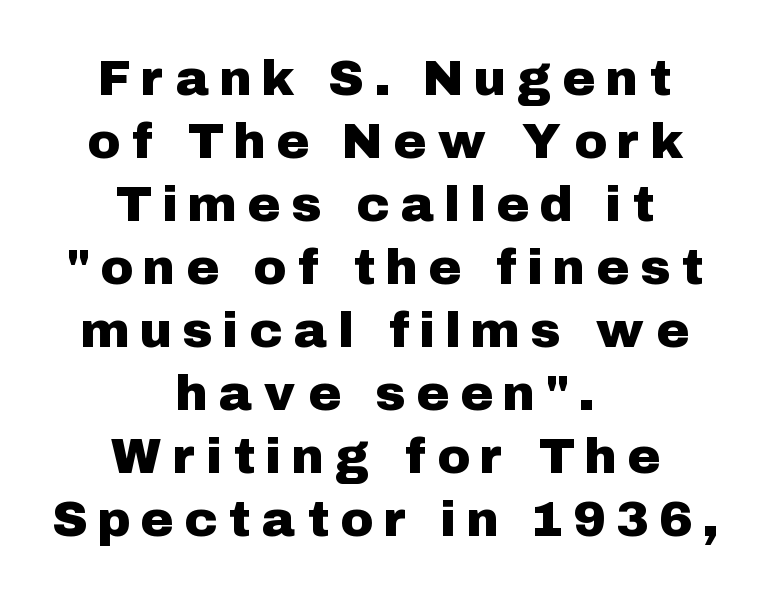
{"serif": "no", "italic": "no", "width": "normal", "stroke_contrast": "low", "x_height": "medium", "monospaced": "no", "underline": "no", "align": "center", "line_spacing": "normal", "line_spacing_ratio": 1.26, "letter_spacing": "wide", "letter_spacing_em": 0.27, "glyph_px": 50}
